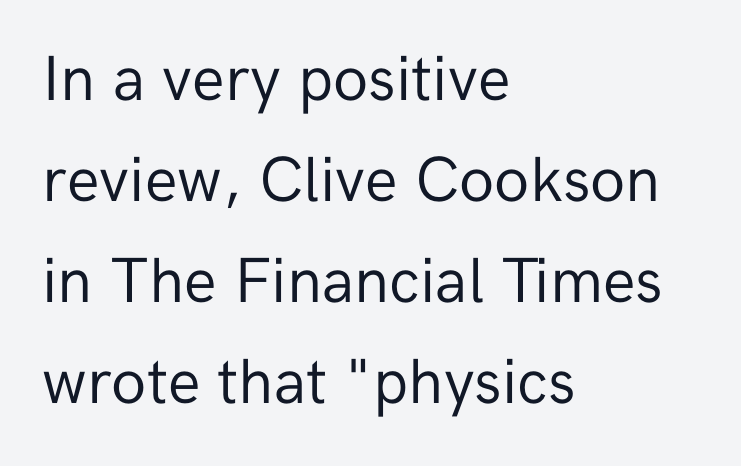
Lines of text with bare space underneath. A typesetter would label this face a sans. A normal amount of white space separates one row of letters from the next. The horizontal fit of the characters is conventional and even. In terms of posture, this sample is upright. Note the varied advance widths — an 'i' is clearly narrower than an 'm'.
